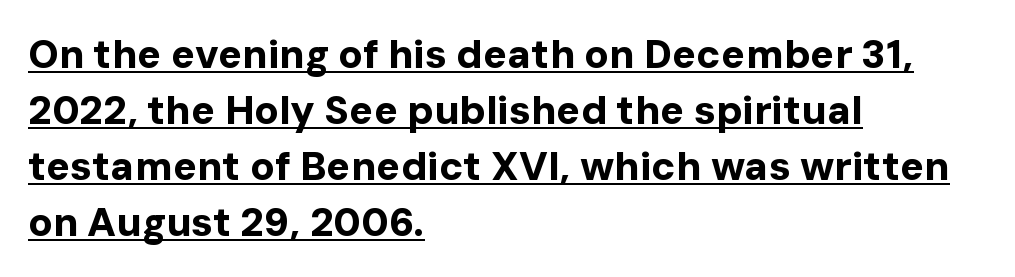
Q: Is the text bold? A: Yes.
Q: Is the text italic (slanted)? A: No, it is upright.
Q: Is the typeface a serif or a sans-serif typeface? A: Sans-serif.
Q: Is the text underlined? A: Yes.
Q: How is the paragraph aligned? A: Left-aligned.
Q: Is the spacing between letters normal or unusually wide? A: Normal.
Q: Is the spacing between lines tight, normal or loose? A: Normal.
Q: Width (condensed, normal, or wide)? A: Normal.
Q: Stroke contrast? A: Low.
Q: x-height? A: Medium.
Q: Monospaced? A: No.
